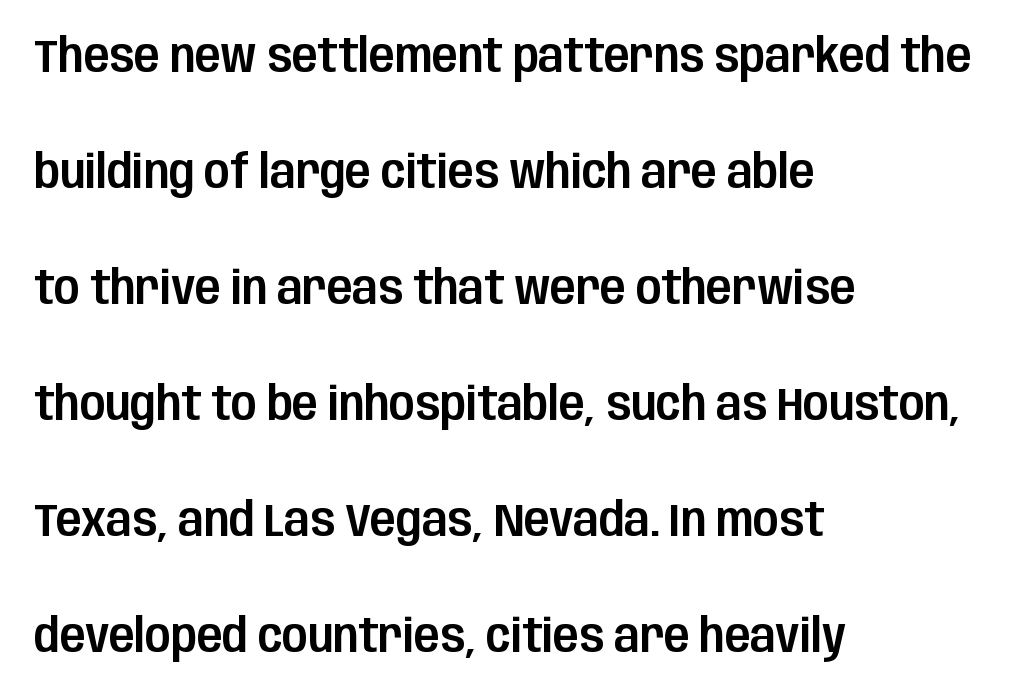
{"serif": "no", "italic": "no", "width": "condensed", "stroke_contrast": "low", "x_height": "large", "monospaced": "no", "underline": "no", "align": "left", "line_spacing": "loose", "line_spacing_ratio": 2.47, "letter_spacing": "normal", "letter_spacing_em": 0.0, "glyph_px": 47}
